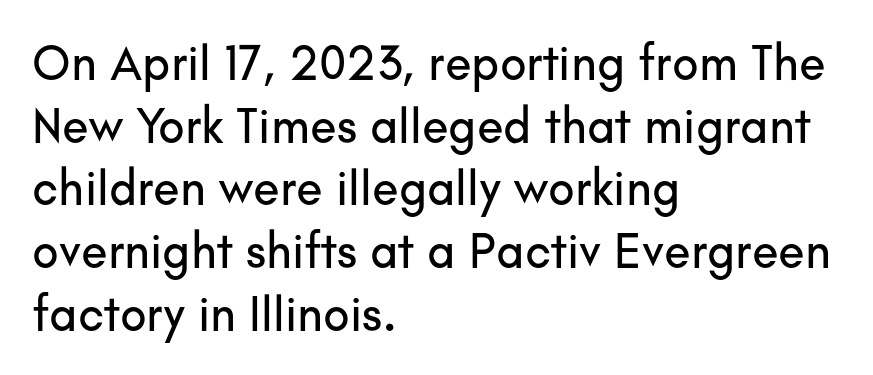
Letter spacing: default. Serif or sans? Sans — the stroke terminals are bare. Think of a printed novel: that variable character pitch is what you see here. The string is rendered with underlining switched off. Style check: upright.
